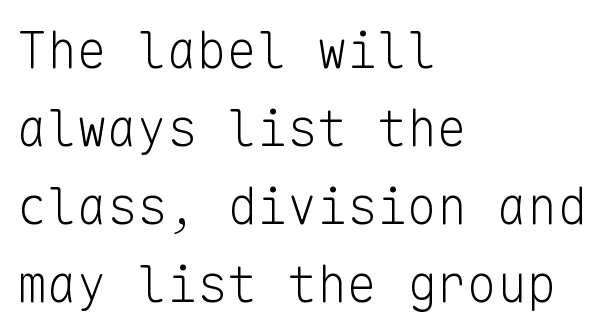
The image shows 50 px light sans-serif type, upright, monospaced; set left-aligned, normal line spacing (1.56x), normal letter spacing, not underlined; low stroke contrast and a medium x-height.
